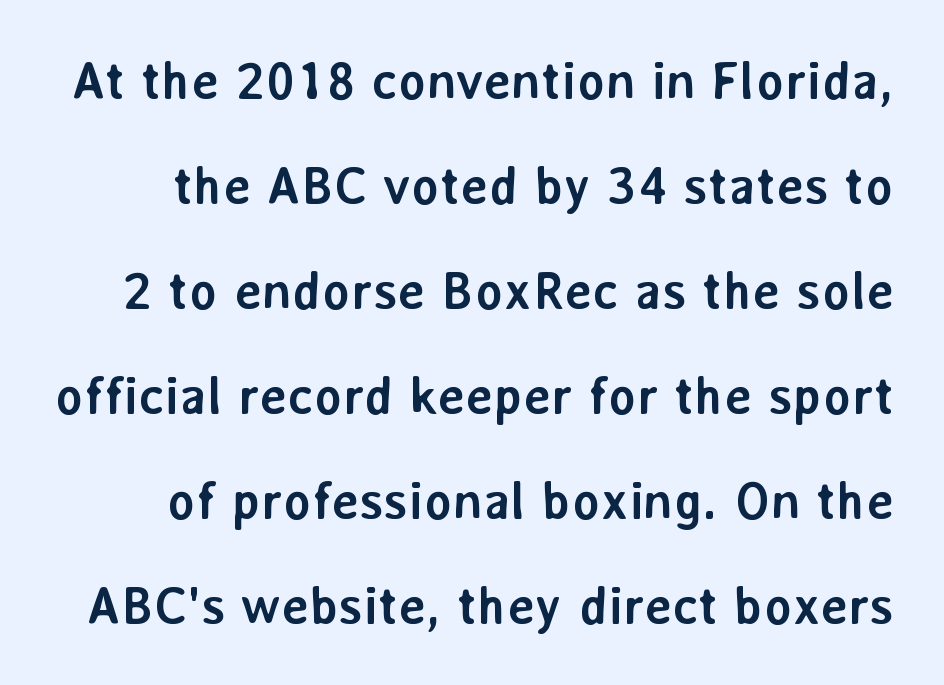
The image shows 53 px semibold sans-serif type, upright; set loose line spacing (1.98x), normal letter spacing, not underlined; low stroke contrast and a medium x-height.
